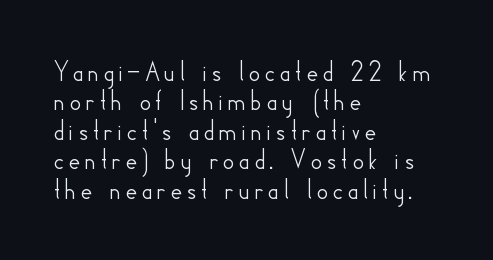
The words here are not underlined. Honestly, the rows look squashed on top of each other. Think of a printed novel: that variable character pitch is what you see here. Italic? Not at all — the glyphs are vertical. The paragraph has a hard left edge and a soft right edge.
